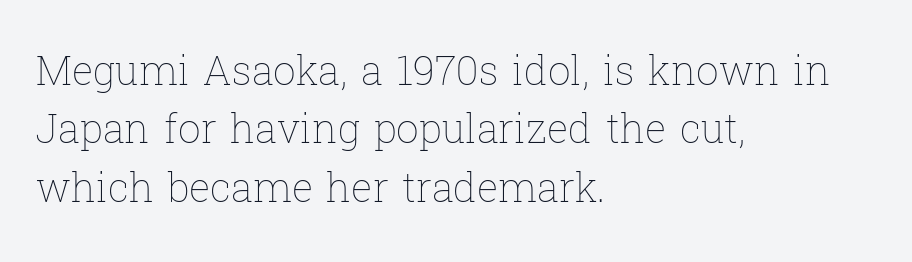
{"italic": "no", "bold": "no", "weight": "thin", "width": "normal", "stroke_contrast": "low", "x_height": "medium", "monospaced": "no", "underline": "no", "align": "left", "line_spacing": "normal", "line_spacing_ratio": 1.46, "letter_spacing": "normal", "letter_spacing_em": 0.0, "glyph_px": 40}
